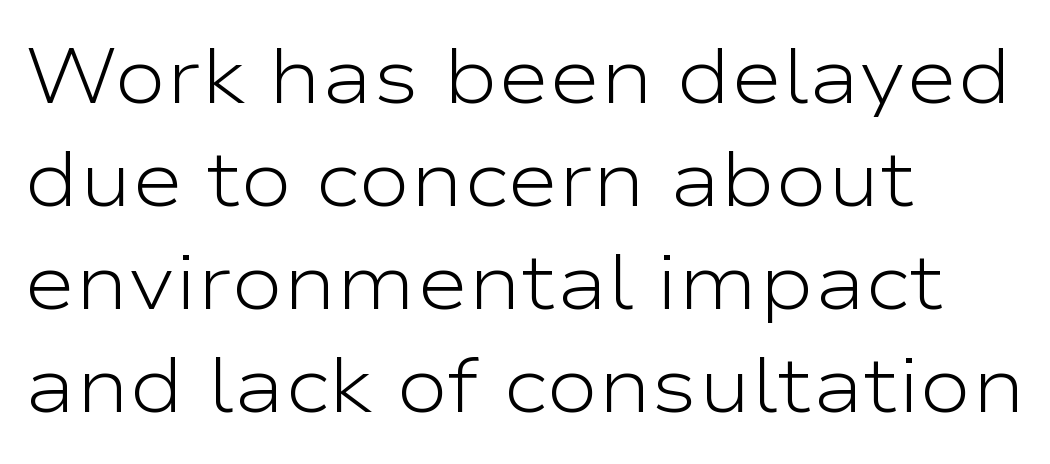
Varying glyph widths throughout — classic text-font behaviour. Inter-character spacing is left at the font's built-in metrics. Teacher's note: observe the even left margin — that is flush-left alignment. Underlining? Definitely not there. Quick note: interline space is typical.
